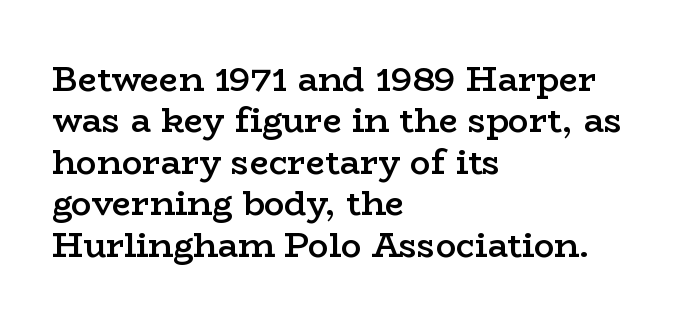
Q: Is the text bold? A: Semi-bold.
Q: Is the text italic (slanted)? A: No, it is upright.
Q: Is the typeface a serif or a sans-serif typeface? A: Serif.
Q: Is the text underlined? A: No.
Q: How is the paragraph aligned? A: Left-aligned.
Q: Is the spacing between letters normal or unusually wide? A: Normal.
Q: Width (condensed, normal, or wide)? A: Wide.
Q: Stroke contrast? A: Low.
Q: x-height? A: Medium.
Q: Monospaced? A: No.
